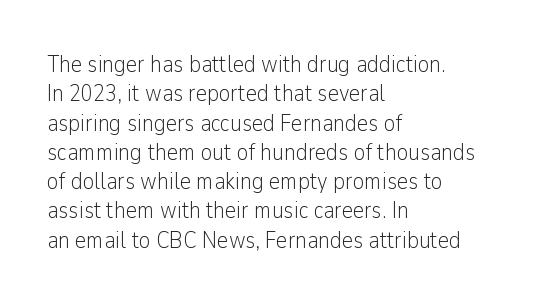
Notice how the stems are strictly vertical — no italics here. Standard letterfit; no display-style spreading of the glyphs. The space beneath each line is pristine and unruled. Counters stay open thanks to moderate or lighter strokes. A classic flush-left, rag-right setting is used for this passage.
